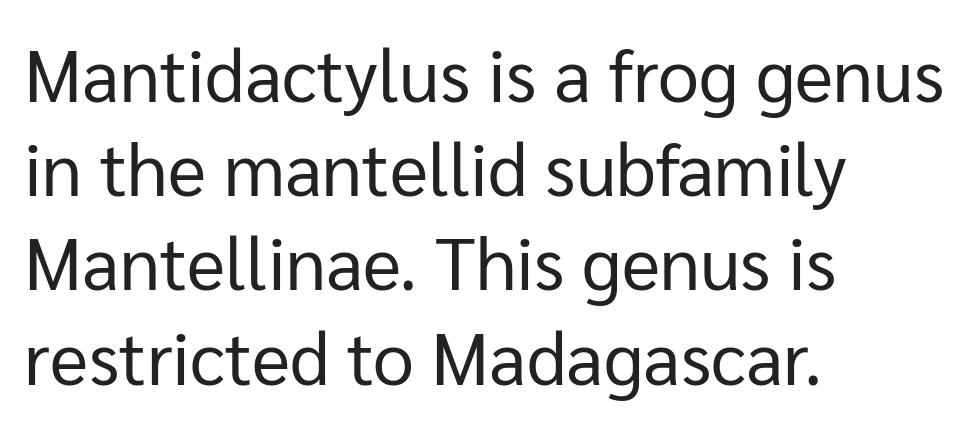
{"serif": "no", "italic": "no", "bold": "no", "weight": "regular", "width": "normal", "stroke_contrast": "low", "x_height": "medium", "monospaced": "no", "underline": "no", "align": "left", "line_spacing": "normal", "line_spacing_ratio": 1.29, "letter_spacing": "normal", "letter_spacing_em": 0.0, "glyph_px": 73}
